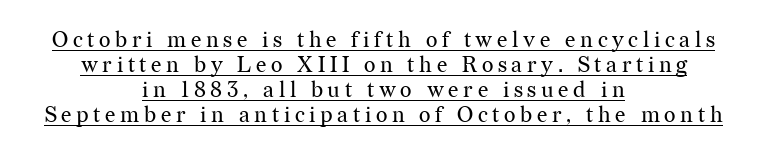
The image shows 22 px text type, upright; set centered, tight line spacing (1.14x), unusually wide letter spacing (+0.21 em), underlined.
